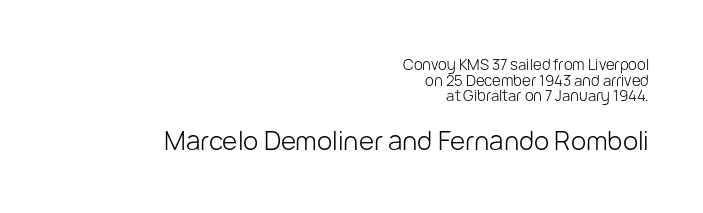
Q: Is the text bold? A: No.
Q: Is the text italic (slanted)? A: No, it is upright.
Q: Is the text underlined? A: No.
Q: How is the paragraph aligned? A: Right-aligned.
Q: Is the spacing between letters normal or unusually wide? A: Normal.
Q: Is the spacing between lines tight, normal or loose? A: Tight.
Q: Which block of text is set in a larger size, the first (top) or the second (bottom)? A: The second (bottom) one.
